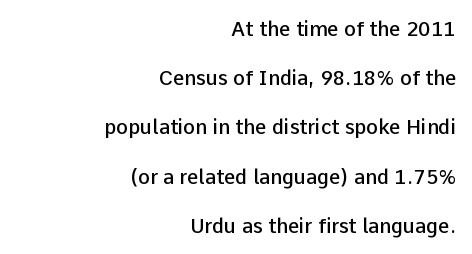
The image shows 20 px text type, upright; set right-aligned, loose line spacing (2.46x), normal letter spacing, not underlined.
